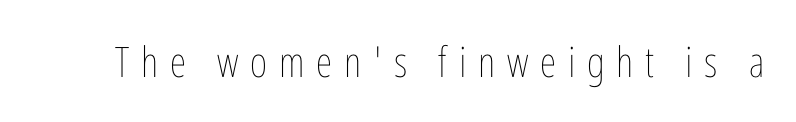
These lines were composed using upright roman letters. A quiet, ordinary-to-light weight characterises the typeface. The gaps between neighbouring characters are conspicuously large. Has an underline been added? It has not. Think of a printed novel: that variable character pitch is what you see here.
